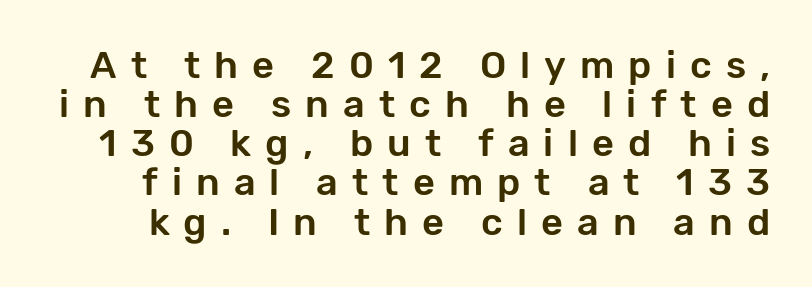
The image shows 38 px sans-serif type, upright; set tight line spacing (1.03x), unusually wide letter spacing (+0.37 em), not underlined; low stroke contrast and a medium x-height.
